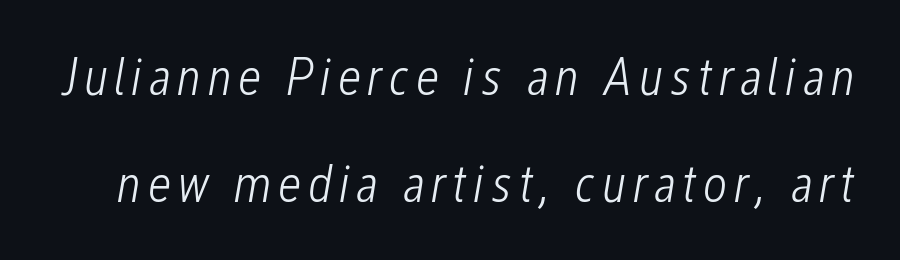
{"italic": "yes", "lean": "right", "slant_degrees": 12, "bold": "no", "weight": "light", "width": "condensed", "stroke_contrast": "low", "x_height": "medium", "monospaced": "no", "underline": "no", "line_spacing": "loose", "line_spacing_ratio": 2.01, "glyph_px": 53}
